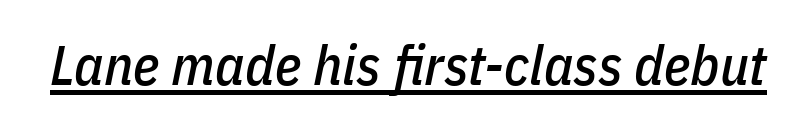
Q: Is the text italic (slanted)? A: Yes, it leans right by about 11 degrees.
Q: Is the text underlined? A: Yes.
Q: Is the spacing between letters normal or unusually wide? A: Normal.
Q: Width (condensed, normal, or wide)? A: Condensed.
Q: Stroke contrast? A: Low.
Q: x-height? A: Medium.
Q: Monospaced? A: No.
